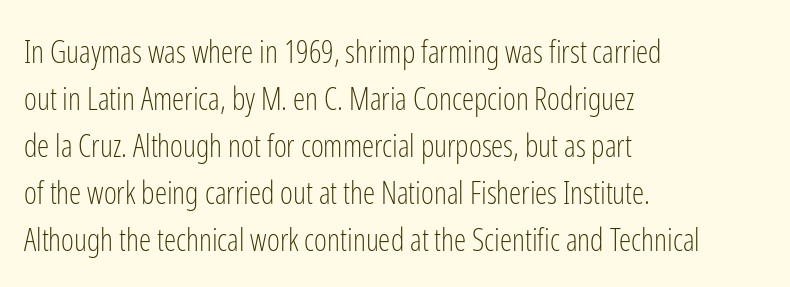
The passage shown is not bold in any degree. These lines keep a tight, regular rhythm from letter to letter. The line-height multiplier appears to be the usual default. Where is the straight margin? On the left. The passage shown is typed in a proportional face where columns would drift.
